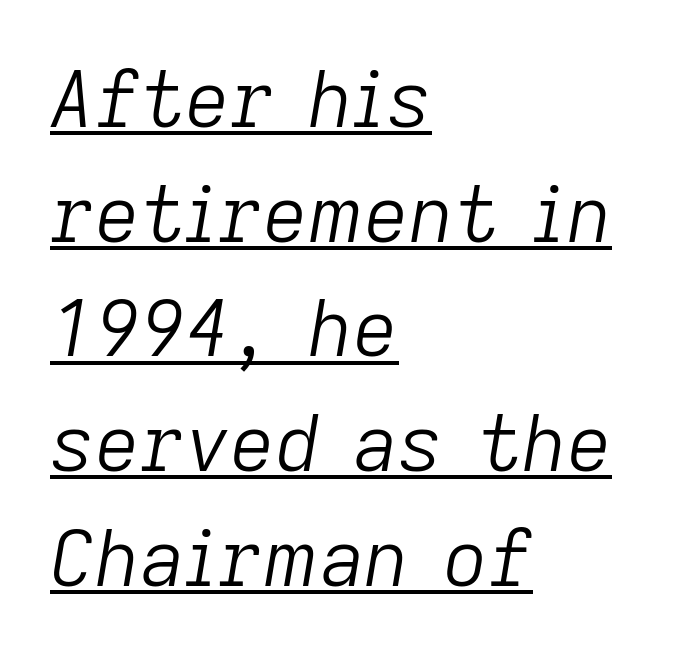
The image shows 78 px light type, italic (leaning right); set left-aligned, normal line spacing (1.47x), normal letter spacing, underlined; low stroke contrast and a medium x-height.
